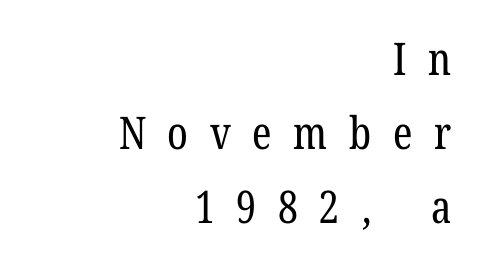
Q: Is the text bold? A: No.
Q: Is the text italic (slanted)? A: No, it is upright.
Q: Is the typeface a serif or a sans-serif typeface? A: Serif.
Q: Is the text underlined? A: No.
Q: How is the paragraph aligned? A: Right-aligned.
Q: Is the spacing between letters normal or unusually wide? A: Unusually wide.
Q: Is the spacing between lines tight, normal or loose? A: Normal.
Q: Width (condensed, normal, or wide)? A: Condensed.
Q: Stroke contrast? A: Low.
Q: x-height? A: Medium.
Q: Monospaced? A: No.
